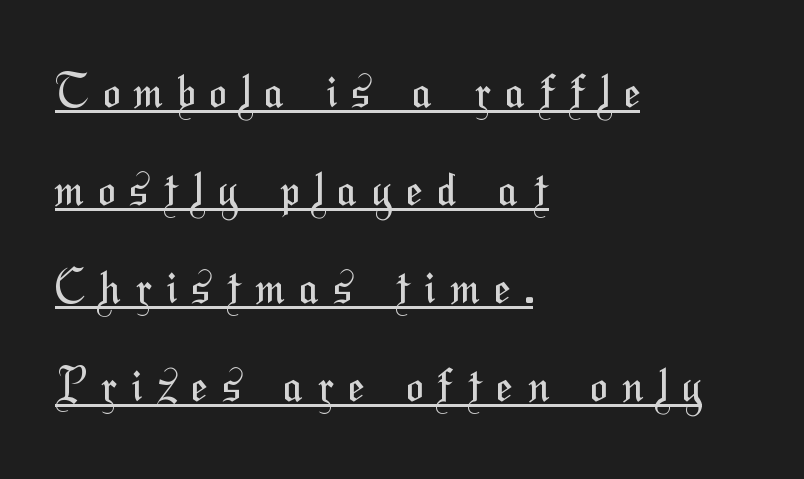
Varying glyph widths throughout — classic text-font behaviour. Nothing sits at the stroke ends, so this counts as sans-serif. Airy leading. Characters follow at a spacing far wider than the type designer built in. In CSS terms this would be text-align: left.
